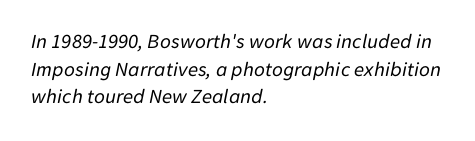
{"italic": "yes", "lean": "right", "slant_degrees": 11, "bold": "no", "underline": "no", "align": "left", "line_spacing": "normal", "line_spacing_ratio": 1.31, "letter_spacing": "normal", "letter_spacing_em": 0.0, "glyph_px": 21}
